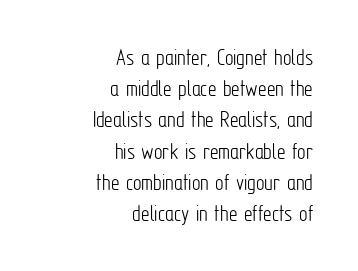
The strokes carry an ordinary text weight at most. Regarding leading, the lines here are spaced in the standard way. Nope, not italic — everything's standing straight. The passage shown has conventional tracking throughout.
